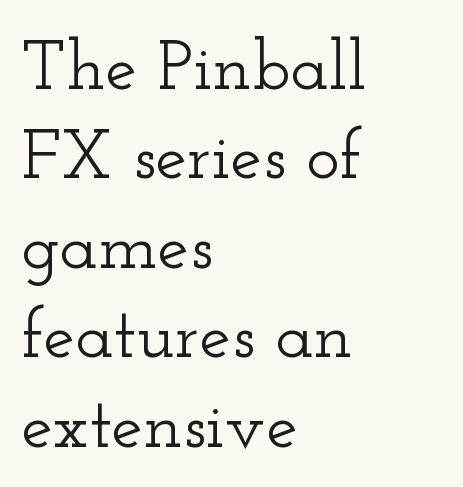
Every character sits straight up, as roman type does. Horizontal bands of white between lines are of average thickness. The passage shown is typed in a proportional face where columns would drift. The space beneath each line is pristine and unruled. The text block is weighted toward the left margin, trailing off unevenly rightward. The letters carry serifs — small finishing strokes at the ends of their stems.
